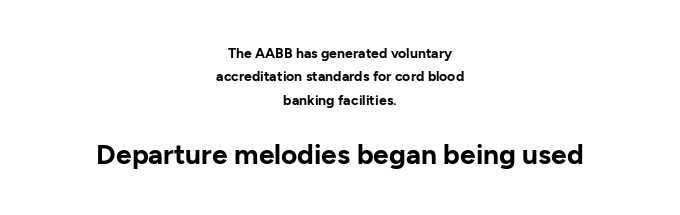
The image shows 28 px bold sans-serif type, upright; set centered, normal line spacing (1.67x), normal letter spacing, not underlined; the second (bottom) block is 2.0x larger; low stroke contrast and a medium x-height.
